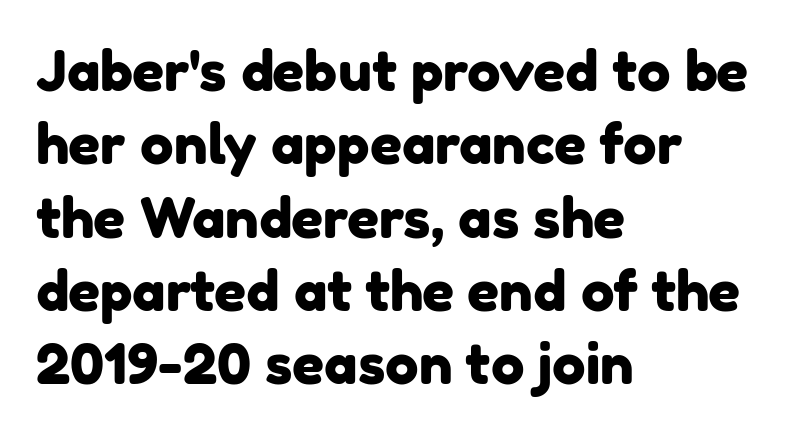
Q: Is the typeface a serif or a sans-serif typeface? A: Sans-serif.
Q: Is the text underlined? A: No.
Q: How is the paragraph aligned? A: Left-aligned.
Q: Is the spacing between letters normal or unusually wide? A: Normal.
Q: Is the spacing between lines tight, normal or loose? A: Normal.
Q: Width (condensed, normal, or wide)? A: Normal.
Q: Stroke contrast? A: Low.
Q: x-height? A: Medium.
Q: Monospaced? A: No.
